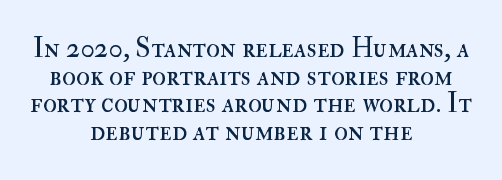
The image shows 28 px regular-weight type, upright; set centered, tight line spacing (0.99x), normal letter spacing, not underlined; high stroke contrast and a small x-height.
